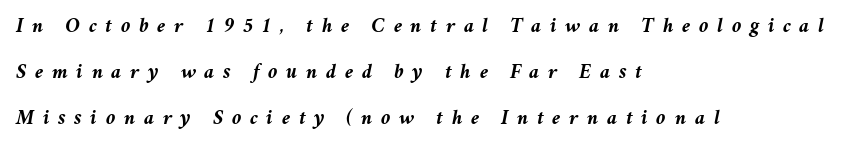
{"italic": "yes", "lean": "right", "slant_degrees": 11, "bold": "yes", "underline": "no", "align": "left", "line_spacing": "loose", "line_spacing_ratio": 2.18, "letter_spacing": "wide", "letter_spacing_em": 0.41, "glyph_px": 21}
